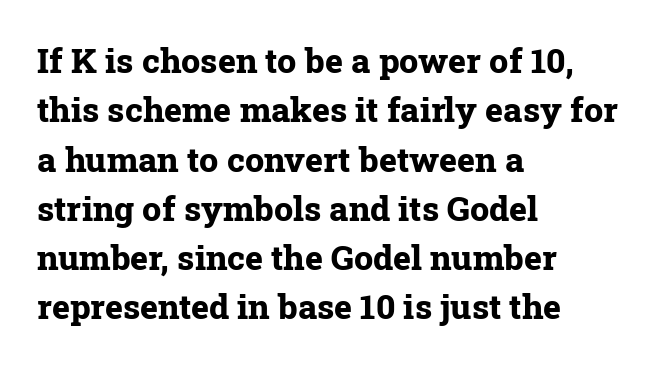
The image shows 34 px bold serif type, upright; set left-aligned, normal line spacing (1.45x), normal letter spacing, not underlined; low stroke contrast and a medium x-height.
